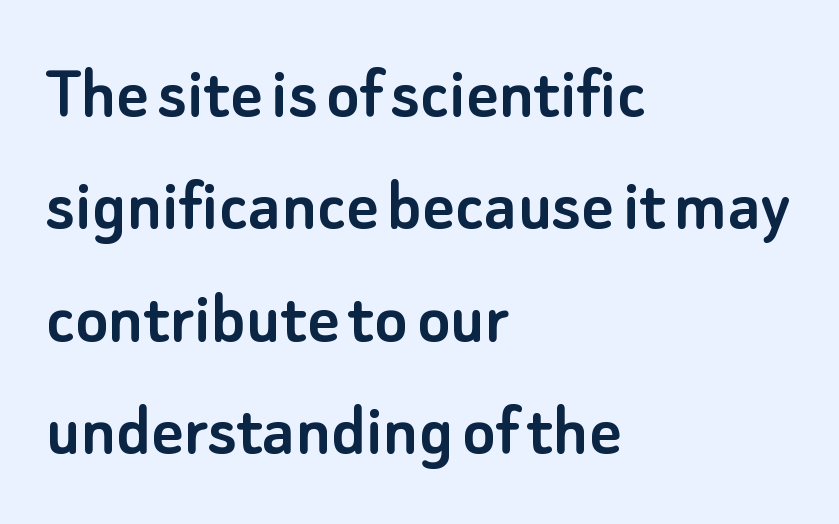
{"serif": "no", "italic": "no", "width": "normal", "stroke_contrast": "low", "x_height": "small", "monospaced": "no", "underline": "no", "align": "left", "line_spacing": "normal", "line_spacing_ratio": 1.46, "letter_spacing": "normal", "letter_spacing_em": 0.0, "glyph_px": 77}
